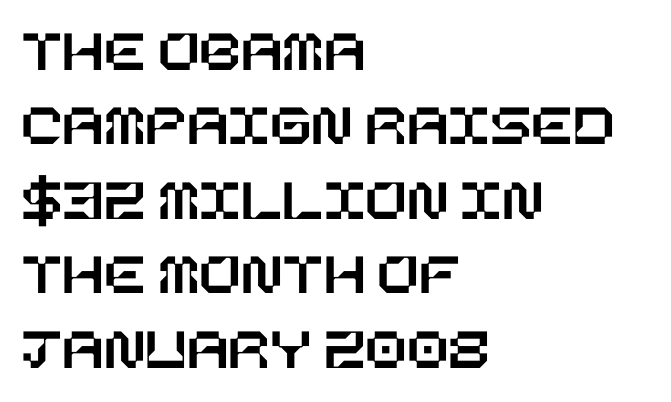
{"italic": "no", "width": "normal", "stroke_contrast": "low", "x_height": "large", "underline": "no", "align": "left", "line_spacing_ratio": 1.22, "letter_spacing": "normal", "letter_spacing_em": 0.0, "glyph_px": 61}
